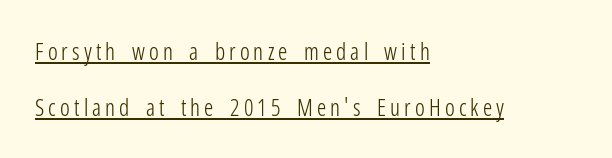
Q: Is the text bold? A: No.
Q: Is the text italic (slanted)? A: No, it is upright.
Q: Is the text underlined? A: Yes.
Q: How is the paragraph aligned? A: Left-aligned.
Q: Is the spacing between lines tight, normal or loose? A: Loose.
